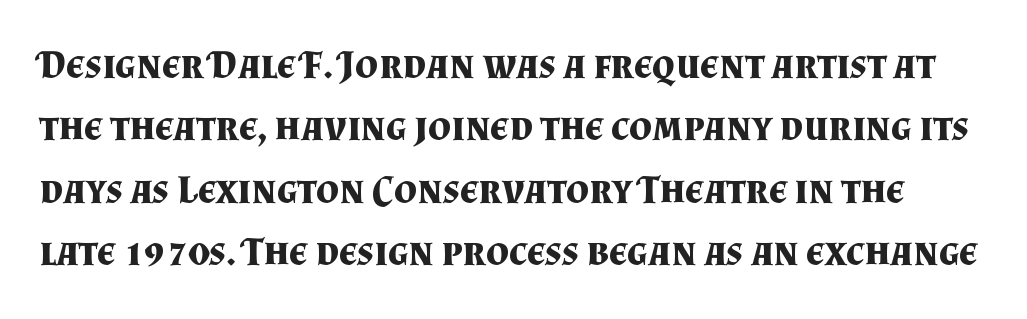
{"serif": "yes", "italic": "no", "bold": "yes", "weight": "bold", "width": "normal", "stroke_contrast": "medium", "x_height": "small", "monospaced": "no", "underline": "no", "line_spacing": "normal", "line_spacing_ratio": 1.56, "letter_spacing": "normal", "letter_spacing_em": 0.0, "glyph_px": 40}
